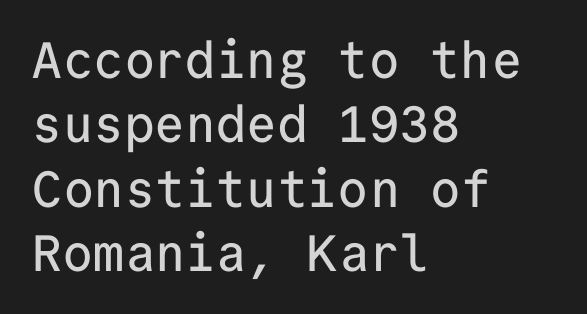
The image shows 51 px sans-serif type, upright, monospaced; set left-aligned, normal line spacing (1.26x), normal letter spacing, not underlined; low stroke contrast and a medium x-height.
